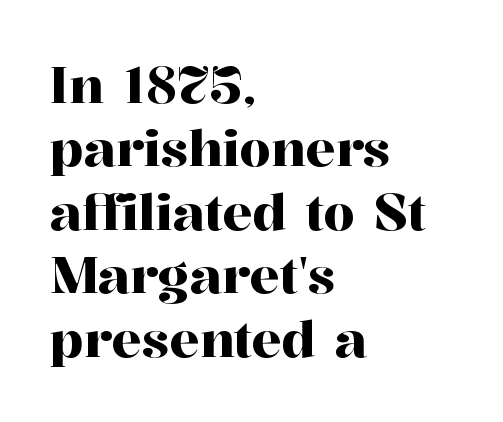
{"serif": "yes", "italic": "no", "width": "normal", "stroke_contrast": "high", "x_height": "medium", "monospaced": "no", "underline": "no", "align": "left", "line_spacing": "normal", "line_spacing_ratio": 1.27, "letter_spacing": "normal", "letter_spacing_em": 0.0, "glyph_px": 50}
